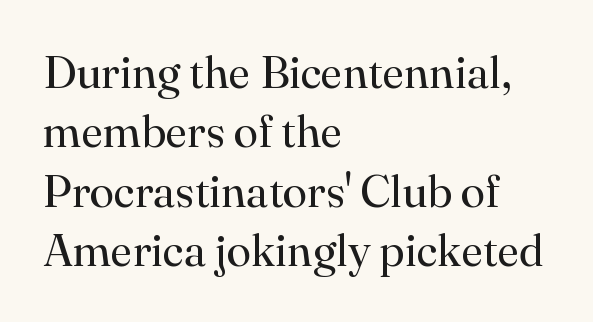
The space beneath each line is pristine and unruled. You can tell from the footed stems that serif type was used. The letters advance in unequal steps, a hallmark of proportional type. Is there any slant? The stems are plumb. The type is set solid horizontally, with unmodified tracking. Vertical spacing — default.
